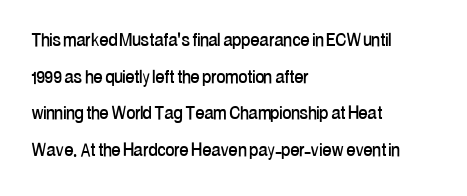
Q: Is the text italic (slanted)? A: No, it is upright.
Q: Is the text underlined? A: No.
Q: How is the paragraph aligned? A: Left-aligned.
Q: Is the spacing between letters normal or unusually wide? A: Normal.
Q: Is the spacing between lines tight, normal or loose? A: Normal.
